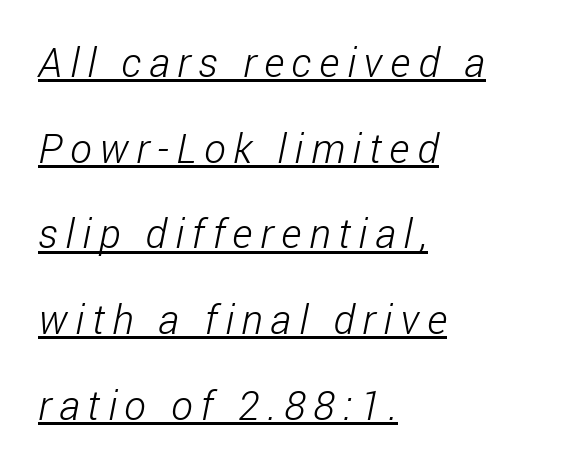
Q: Is the text bold? A: No.
Q: Is the typeface a serif or a sans-serif typeface? A: Sans-serif.
Q: Is the text underlined? A: Yes.
Q: How is the paragraph aligned? A: Left-aligned.
Q: Is the spacing between lines tight, normal or loose? A: Loose.
Q: Width (condensed, normal, or wide)? A: Condensed.
Q: Stroke contrast? A: Low.
Q: x-height? A: Medium.
Q: Monospaced? A: No.
